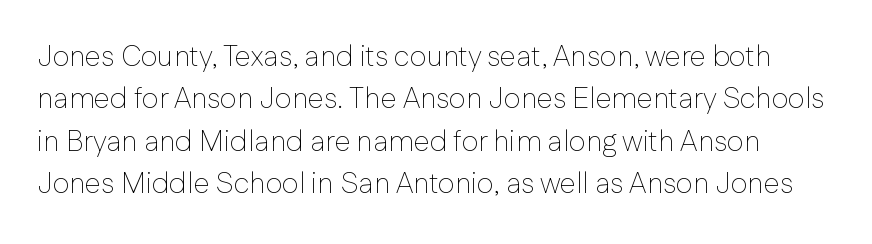
{"serif": "no", "italic": "no", "bold": "no", "weight": "thin", "width": "normal", "stroke_contrast": "low", "x_height": "medium", "monospaced": "no", "underline": "no", "line_spacing": "normal", "line_spacing_ratio": 1.46, "letter_spacing": "normal", "letter_spacing_em": 0.0, "glyph_px": 29}
